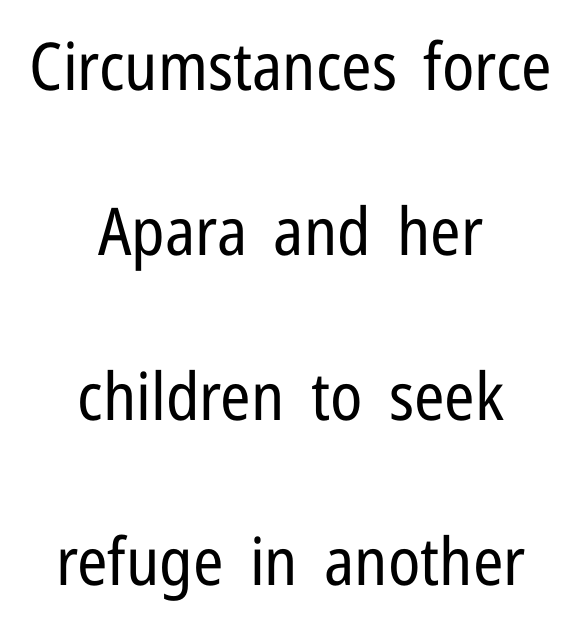
The face used here is rendered with its standard letterfit. Summary of vertical rhythm: relaxed, with wide interline spacing. The rendering uses natural spacing where letterforms have individual widths. Quick note: underline off. The weight would be labelled regular, book, light, or lighter still. Italic: no, the glyphs are upright roman.
